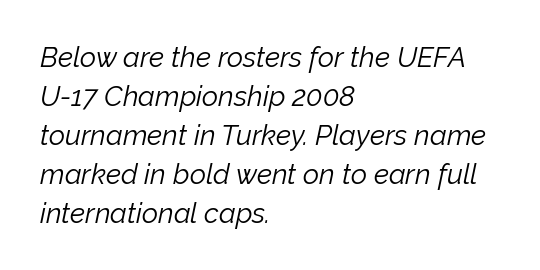
The image shows 28 px light type, italic (leaning right); set left-aligned, normal line spacing (1.39x), normal letter spacing, not underlined; low stroke contrast and a medium x-height.
